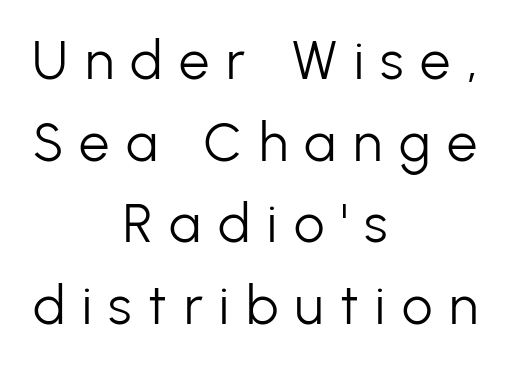
The image shows 54 px light sans-serif type, upright; set centered, normal line spacing (1.51x), unusually wide letter spacing (+0.31 em), not underlined; low stroke contrast and a medium x-height.
